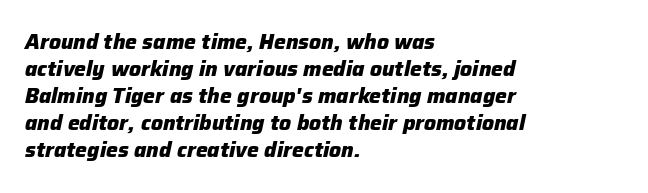
Q: Is the text bold? A: Yes.
Q: Is the text italic (slanted)? A: Yes, it leans right by about 12 degrees.
Q: Is the text underlined? A: No.
Q: How is the paragraph aligned? A: Left-aligned.
Q: Is the spacing between letters normal or unusually wide? A: Normal.
Q: Is the spacing between lines tight, normal or loose? A: Normal.
